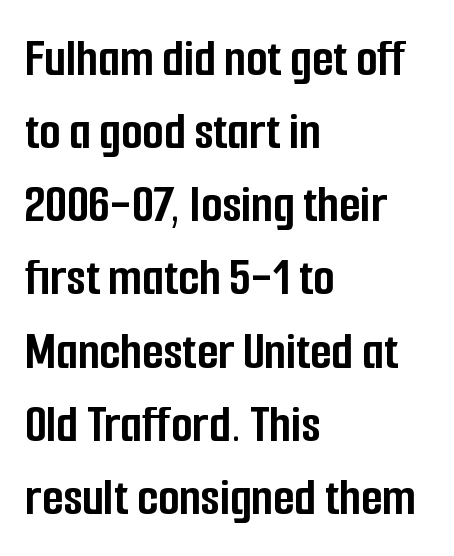
Q: Is the text bold? A: Yes.
Q: Is the text italic (slanted)? A: No, it is upright.
Q: Is the typeface a serif or a sans-serif typeface? A: Sans-serif.
Q: Is the text underlined? A: No.
Q: How is the paragraph aligned? A: Left-aligned.
Q: Is the spacing between letters normal or unusually wide? A: Normal.
Q: Is the spacing between lines tight, normal or loose? A: Normal.
Q: Width (condensed, normal, or wide)? A: Condensed.
Q: Stroke contrast? A: Low.
Q: x-height? A: Medium.
Q: Monospaced? A: No.
